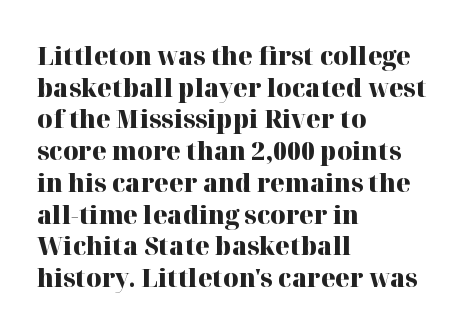
I'd describe the lettering as bold — thick and assertive. Words appear dense and cohesive because spacing is normal. Reading down the block, your eye returns to a fixed left position each line. The lettering holds an erect, upright posture throughout. Descender tails drop into unmarked territory.
